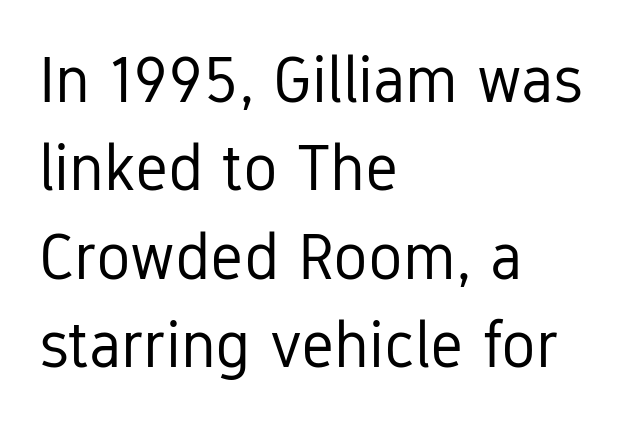
Type without underlining. Compared with typical paragraphs, the rows here are spaced about the same. Inter-character spacing is left at the font's built-in metrics. You could not count columns in this text — the font is proportionally spaced.
